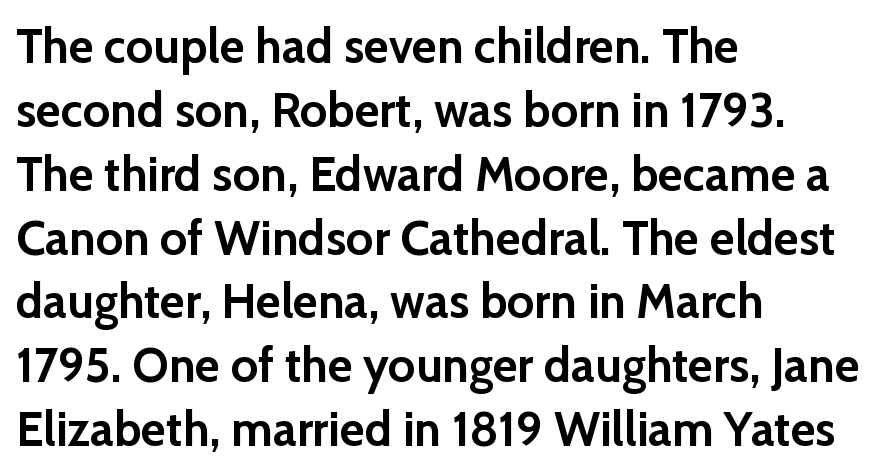
Do the letters lean? They stand straight. Think of a printed novel: that variable character pitch is what you see here. The rendering uses a bold face; every stroke is thick and dark. Letterform terminals end flat and unadorned throughout the passage.
